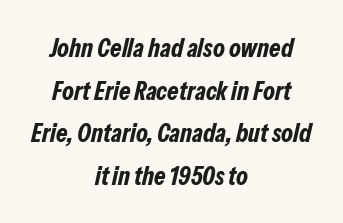
{"italic": "yes", "lean": "right", "slant_degrees": 13, "bold": "yes", "underline": "no", "align": "center", "line_spacing": "normal", "line_spacing_ratio": 1.64, "letter_spacing": "normal", "letter_spacing_em": 0.0, "glyph_px": 26}
